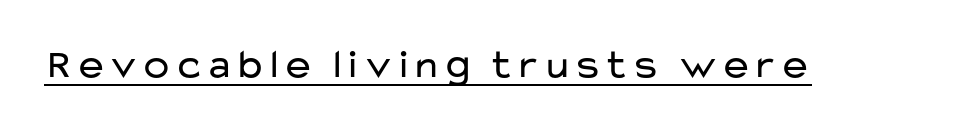
The image shows 41 px regular-weight, wide sans-serif type, upright; set normal letter spacing, underlined; low stroke contrast and a medium x-height.
